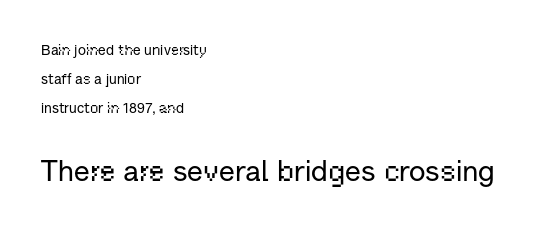
Q: Is the text italic (slanted)? A: No, it is upright.
Q: Is the typeface a serif or a sans-serif typeface? A: Sans-serif.
Q: Is the text underlined? A: No.
Q: How is the paragraph aligned? A: Left-aligned.
Q: Is the spacing between letters normal or unusually wide? A: Normal.
Q: Is the spacing between lines tight, normal or loose? A: Loose.
Q: Which block of text is set in a larger size, the first (top) or the second (bottom)? A: The second (bottom) one.
Q: Width (condensed, normal, or wide)? A: Normal.
Q: Stroke contrast? A: Low.
Q: x-height? A: Medium.
Q: Monospaced? A: No.
